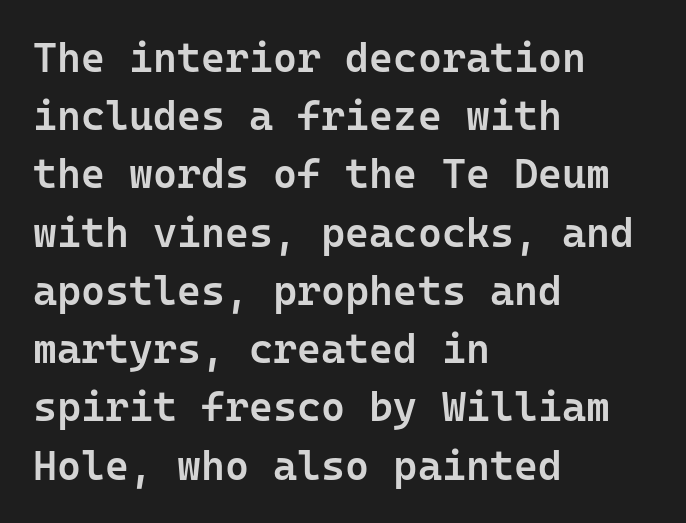
Q: Is the text bold? A: Semi-bold.
Q: Is the text italic (slanted)? A: No, it is upright.
Q: Is the typeface a serif or a sans-serif typeface? A: Sans-serif.
Q: Is the text underlined? A: No.
Q: How is the paragraph aligned? A: Left-aligned.
Q: Is the spacing between letters normal or unusually wide? A: Normal.
Q: Is the spacing between lines tight, normal or loose? A: Normal.
Q: Width (condensed, normal, or wide)? A: Normal.
Q: Stroke contrast? A: Low.
Q: x-height? A: Medium.
Q: Monospaced? A: Yes.
